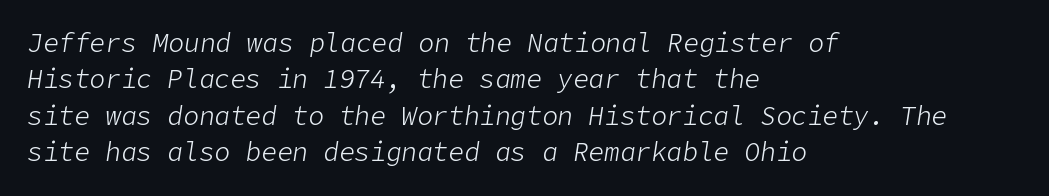
{"italic": "yes", "lean": "right", "slant_degrees": 9, "bold": "no", "underline": "no", "align": "left", "line_spacing": "normal", "line_spacing_ratio": 1.4, "letter_spacing": "normal", "letter_spacing_em": 0.0, "glyph_px": 26}
